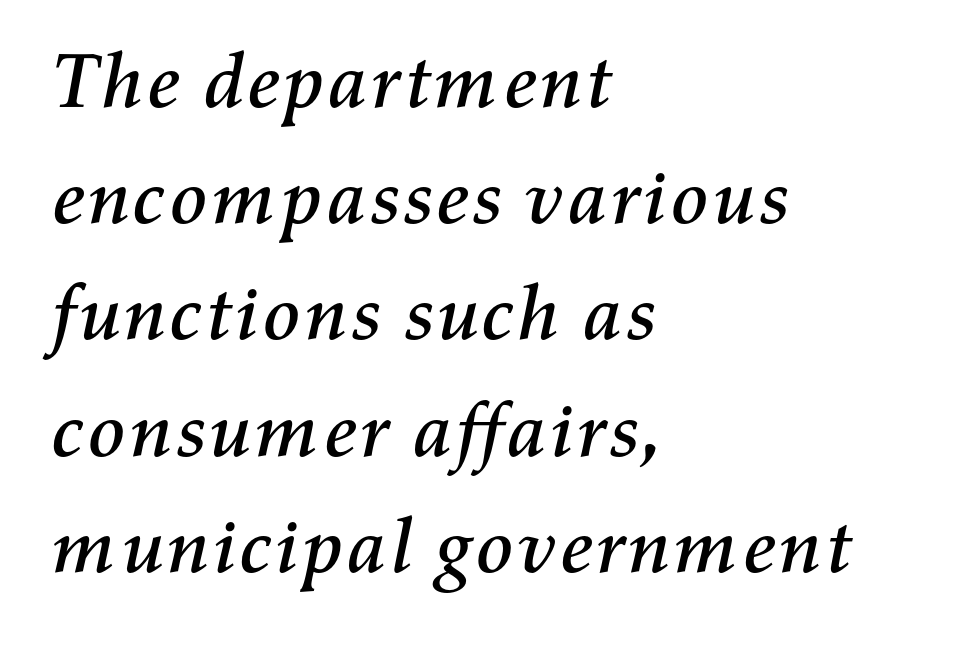
Each line starts at the same left margin while the right side varies. Rows of type keep a routine distance in the vertical direction. This rendering features lettering with no underline. Is the type slanted? Yes — the strokes lean at a clear angle. There is no visible air inserted between adjacent glyphs. Is this a fixed-width face? No — the glyphs have proportional, varying widths.
